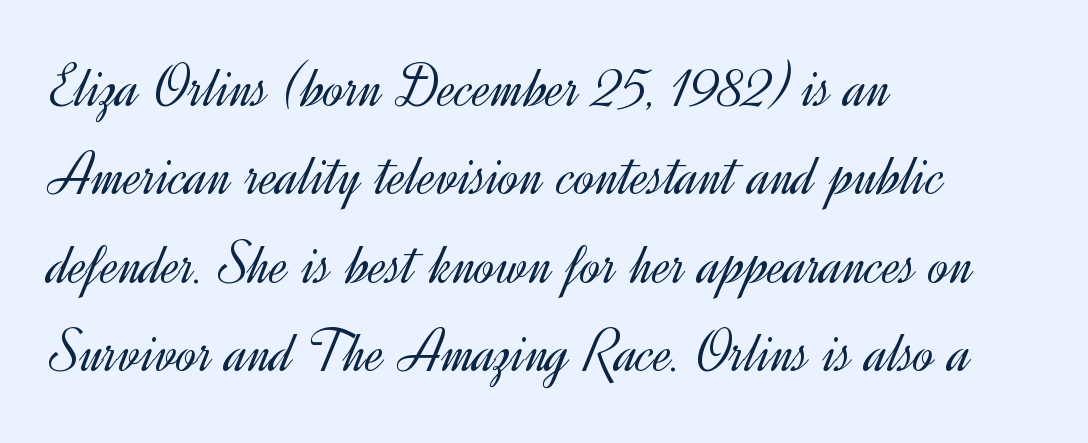
Horizontal alignment here is leftward, the default for most running prose. Is this a fixed-width face? No — the glyphs have proportional, varying widths. The zone under the glyphs is completely vacant. In terms of letterform style, serifs are entirely absent. Weight: in the light-to-regular range.
